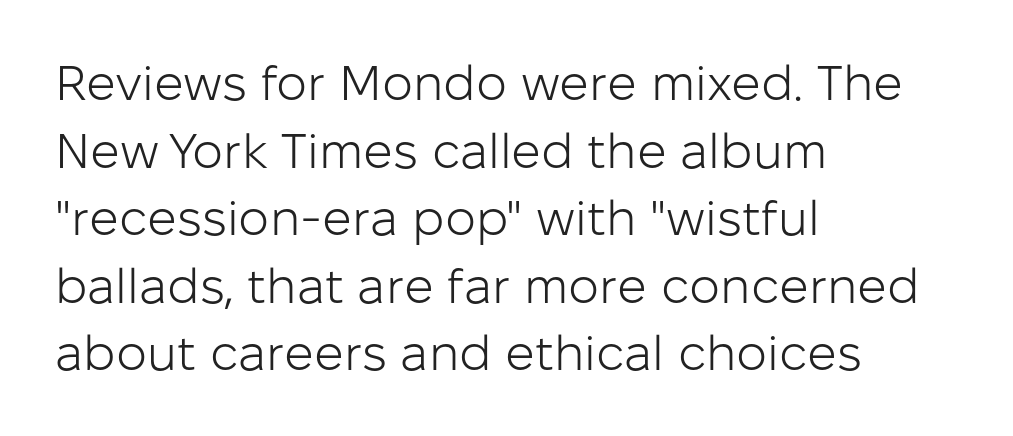
Q: Is the text bold? A: No.
Q: Is the text italic (slanted)? A: No, it is upright.
Q: Is the typeface a serif or a sans-serif typeface? A: Sans-serif.
Q: Is the text underlined? A: No.
Q: How is the paragraph aligned? A: Left-aligned.
Q: Is the spacing between letters normal or unusually wide? A: Normal.
Q: Is the spacing between lines tight, normal or loose? A: Normal.
Q: Width (condensed, normal, or wide)? A: Normal.
Q: Stroke contrast? A: Low.
Q: x-height? A: Medium.
Q: Monospaced? A: No.
